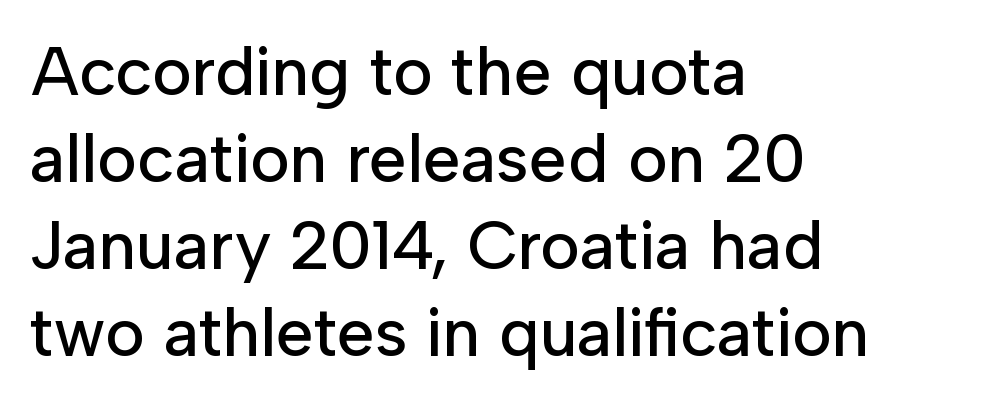
Posture: straight, roman, zero tilt. Reading down the column, the eye jumps a familiar distance to each next line. Serifs: no, the terminals of the letterforms are clean. A typesetter would call this zero additional tracking. Short and long lines alike share a common starting point at left. Unmarked baselines from the first word to the last.
